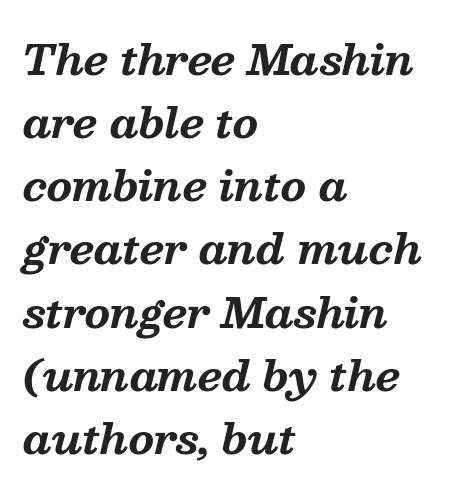
Q: Is the text bold? A: Yes.
Q: Is the text italic (slanted)? A: Yes, it leans right by about 13 degrees.
Q: Is the typeface a serif or a sans-serif typeface? A: Serif.
Q: Is the text underlined? A: No.
Q: How is the paragraph aligned? A: Left-aligned.
Q: Is the spacing between letters normal or unusually wide? A: Normal.
Q: Is the spacing between lines tight, normal or loose? A: Normal.
Q: Width (condensed, normal, or wide)? A: Normal.
Q: Stroke contrast? A: Medium.
Q: x-height? A: Medium.
Q: Monospaced? A: No.
